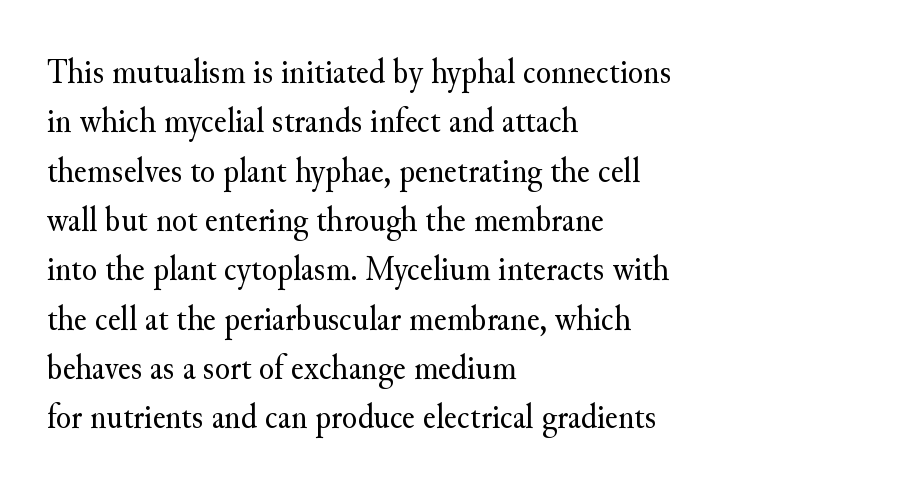
{"serif": "yes", "italic": "no", "bold": "no", "weight": "regular", "width": "normal", "stroke_contrast": "medium", "x_height": "small", "monospaced": "no", "underline": "no", "align": "left", "line_spacing": "normal", "line_spacing_ratio": 1.41, "letter_spacing": "normal", "letter_spacing_em": 0.0, "glyph_px": 35}
